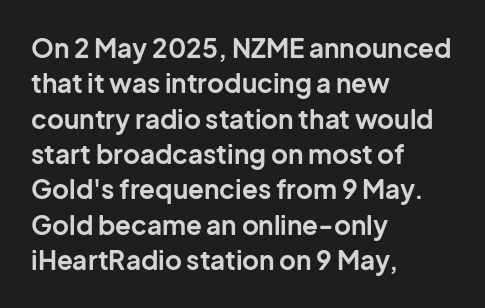
{"italic": "no", "bold": "yes", "underline": "no", "align": "left", "line_spacing": "normal", "line_spacing_ratio": 1.36, "letter_spacing": "normal", "letter_spacing_em": 0.0, "glyph_px": 26}
